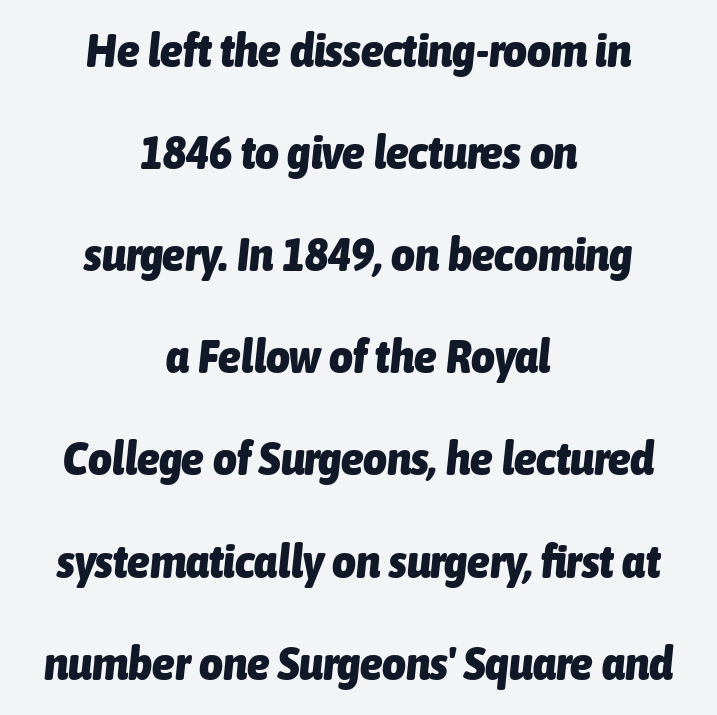
{"italic": "yes", "lean": "right", "slant_degrees": 6, "bold": "yes", "weight": "heavy", "width": "condensed", "stroke_contrast": "low", "x_height": "medium", "monospaced": "no", "underline": "no", "align": "center", "line_spacing": "loose", "line_spacing_ratio": 2.22, "letter_spacing": "normal", "letter_spacing_em": 0.0, "glyph_px": 46}
